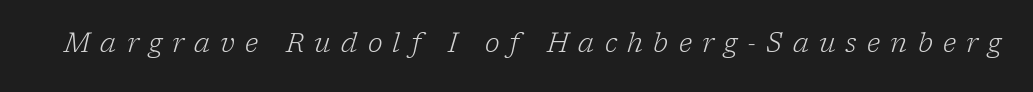
{"italic": "yes", "lean": "right", "slant_degrees": 17, "bold": "no", "underline": "no", "letter_spacing": "wide", "letter_spacing_em": 0.38, "glyph_px": 27}
